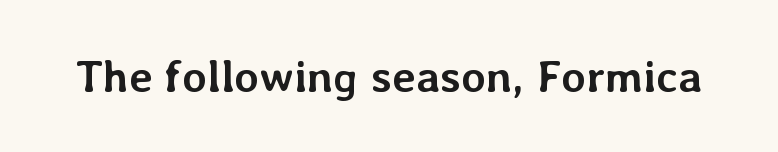
{"italic": "no", "bold": "yes", "weight": "semibold", "width": "normal", "stroke_contrast": "low", "x_height": "medium", "monospaced": "no", "underline": "no", "letter_spacing": "normal", "letter_spacing_em": 0.0, "glyph_px": 45}
